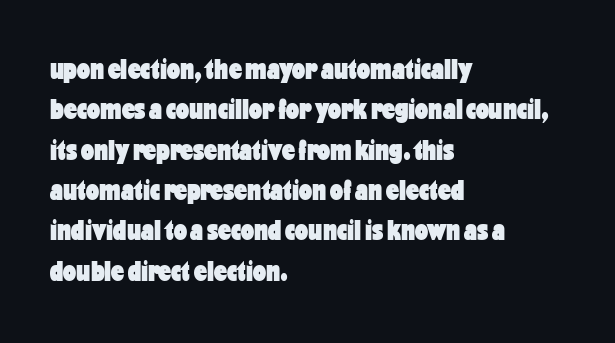
Q: Is the text bold? A: Yes.
Q: Is the text italic (slanted)? A: No, it is upright.
Q: Is the typeface a serif or a sans-serif typeface? A: Sans-serif.
Q: Is the text underlined? A: No.
Q: How is the paragraph aligned? A: Left-aligned.
Q: Is the spacing between letters normal or unusually wide? A: Normal.
Q: Is the spacing between lines tight, normal or loose? A: Normal.
Q: Width (condensed, normal, or wide)? A: Condensed.
Q: Stroke contrast? A: Low.
Q: x-height? A: Medium.
Q: Monospaced? A: No.
